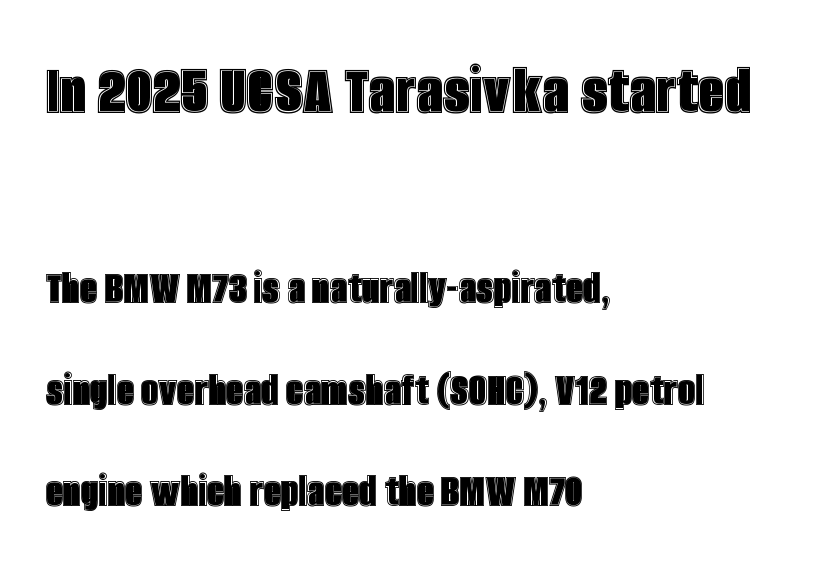
{"italic": "no", "width": "condensed", "x_height": "large", "monospaced": "no", "underline": "no", "align": "left", "line_spacing": "loose", "line_spacing_ratio": 2.07, "letter_spacing": "normal", "letter_spacing_em": 0.0, "larger_block": "first", "size_ratio": 1.51, "glyph_px": 74}
